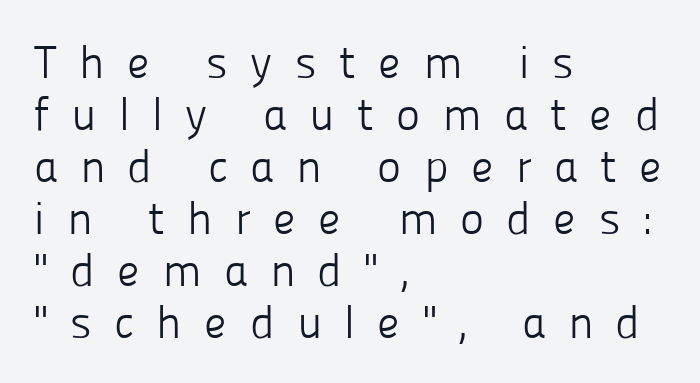
{"serif": "no", "italic": "no", "bold": "no", "weight": "light", "width": "normal", "stroke_contrast": "low", "x_height": "medium", "monospaced": "no", "underline": "no", "align": "left", "line_spacing": "tight", "line_spacing_ratio": 1.13, "letter_spacing": "wide", "letter_spacing_em": 0.48, "glyph_px": 46}
